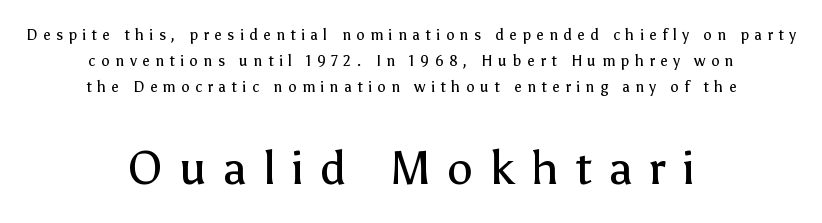
The image shows 46 px regular-weight sans-serif type, upright; set centered, line spacing 1.74x, unusually wide letter spacing (+0.36 em), not underlined; the second (bottom) block is 3.07x larger; low stroke contrast and a medium x-height.
